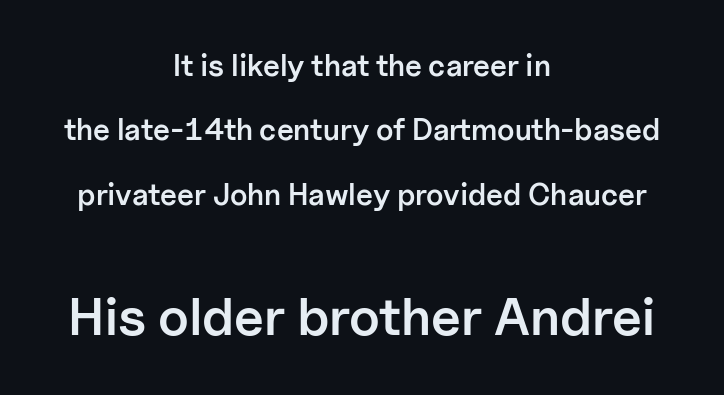
The image shows 53 px semibold sans-serif type, upright; set centered, loose line spacing (2.15x), normal letter spacing, not underlined; the second (bottom) block is 1.77x larger; low stroke contrast and a medium x-height.
